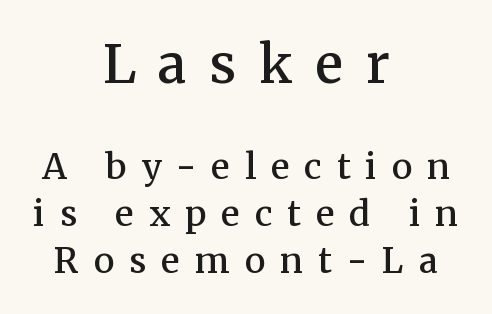
{"serif": "yes", "italic": "no", "bold": "semi", "weight": "semibold", "width": "normal", "stroke_contrast": "medium", "x_height": "medium", "monospaced": "no", "underline": "no", "align": "center", "line_spacing": "normal", "line_spacing_ratio": 1.35, "letter_spacing": "wide", "letter_spacing_em": 0.43, "larger_block": "first", "size_ratio": 1.51, "glyph_px": 53}
